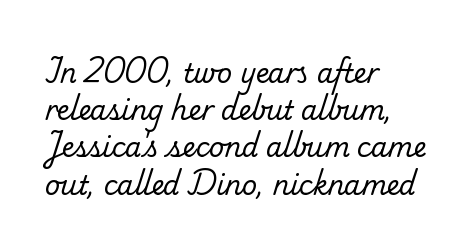
Q: Is the text bold? A: No.
Q: Is the text underlined? A: No.
Q: How is the paragraph aligned? A: Left-aligned.
Q: Is the spacing between letters normal or unusually wide? A: Normal.
Q: Is the spacing between lines tight, normal or loose? A: Normal.
